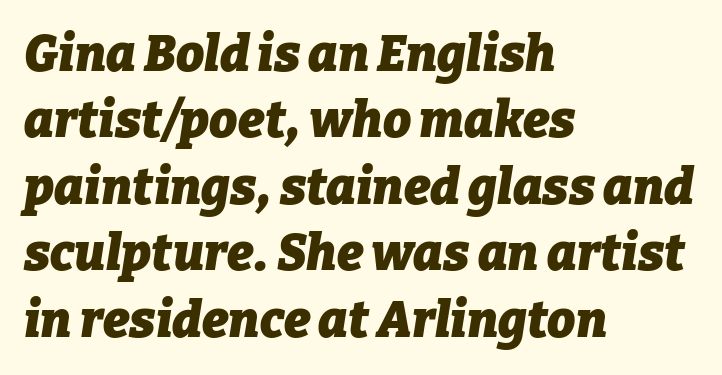
The image shows 50 px heavy type, italic (leaning right); set left-aligned, normal line spacing (1.33x), normal letter spacing, not underlined; low stroke contrast and a medium x-height.
